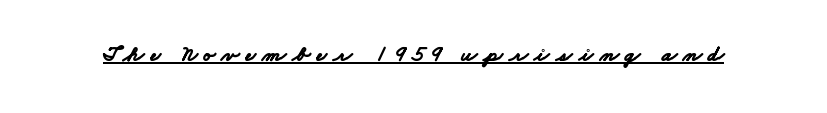
The image shows 22 px bold type; set unusually wide letter spacing (+0.28 em), underlined.
